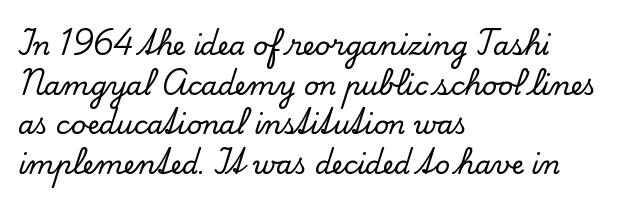
Q: Is the text italic (slanted)? A: Yes.
Q: Is the text underlined? A: No.
Q: How is the paragraph aligned? A: Left-aligned.
Q: Is the spacing between letters normal or unusually wide? A: Normal.
Q: Is the spacing between lines tight, normal or loose? A: Normal.
